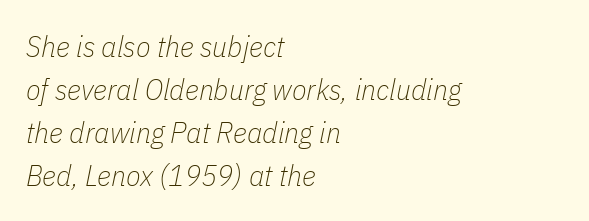
Q: Is the text bold? A: No.
Q: Is the text italic (slanted)? A: Yes, it leans right by about 11 degrees.
Q: Is the text underlined? A: No.
Q: How is the paragraph aligned? A: Left-aligned.
Q: Is the spacing between letters normal or unusually wide? A: Normal.
Q: Is the spacing between lines tight, normal or loose? A: Normal.
Q: Width (condensed, normal, or wide)? A: Condensed.
Q: Stroke contrast? A: Low.
Q: x-height? A: Medium.
Q: Monospaced? A: No.
